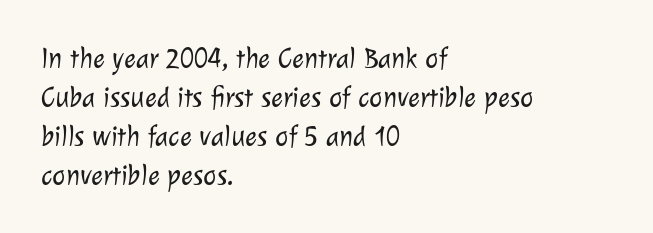
Q: Is the text bold? A: No.
Q: Is the typeface a serif or a sans-serif typeface? A: Sans-serif.
Q: Is the text underlined? A: No.
Q: How is the paragraph aligned? A: Left-aligned.
Q: Is the spacing between letters normal or unusually wide? A: Normal.
Q: Is the spacing between lines tight, normal or loose? A: Normal.
Q: Width (condensed, normal, or wide)? A: Normal.
Q: Stroke contrast? A: Low.
Q: x-height? A: Medium.
Q: Monospaced? A: No.
